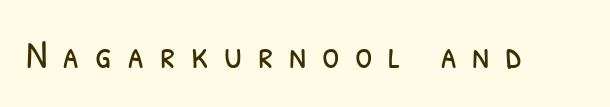
Q: Is the text bold? A: No.
Q: Is the typeface a serif or a sans-serif typeface? A: Sans-serif.
Q: Is the text underlined? A: No.
Q: Is the spacing between letters normal or unusually wide? A: Unusually wide.
Q: Width (condensed, normal, or wide)? A: Condensed.
Q: Stroke contrast? A: Low.
Q: x-height? A: Medium.
Q: Monospaced? A: No.
